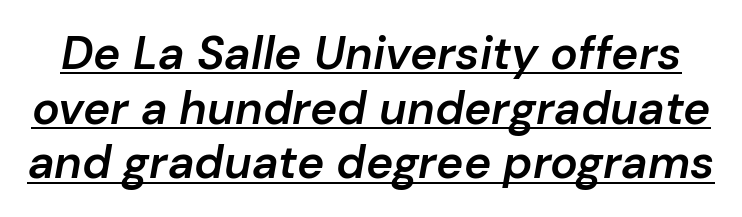
{"italic": "yes", "lean": "right", "slant_degrees": 10, "bold": "semi", "weight": "semibold", "width": "normal", "stroke_contrast": "low", "x_height": "medium", "monospaced": "no", "underline": "yes", "line_spacing_ratio": 1.19, "letter_spacing": "normal", "letter_spacing_em": 0.0, "glyph_px": 46}
